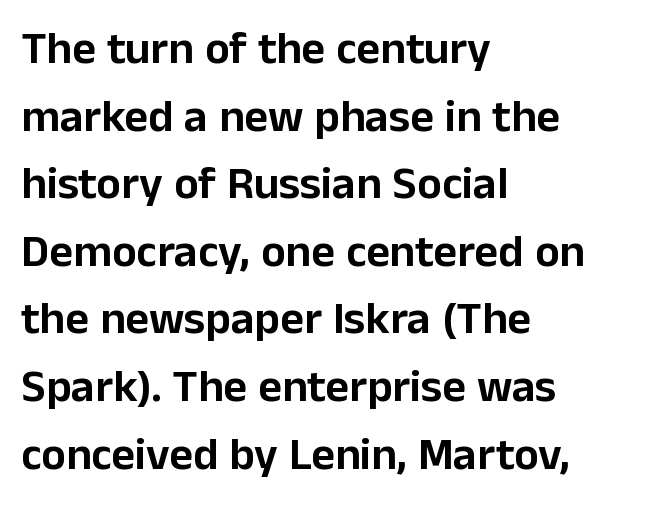
{"serif": "no", "italic": "no", "width": "normal", "stroke_contrast": "low", "x_height": "medium", "monospaced": "no", "underline": "no", "align": "left", "line_spacing": "normal", "line_spacing_ratio": 1.47, "letter_spacing": "normal", "letter_spacing_em": 0.0, "glyph_px": 46}
